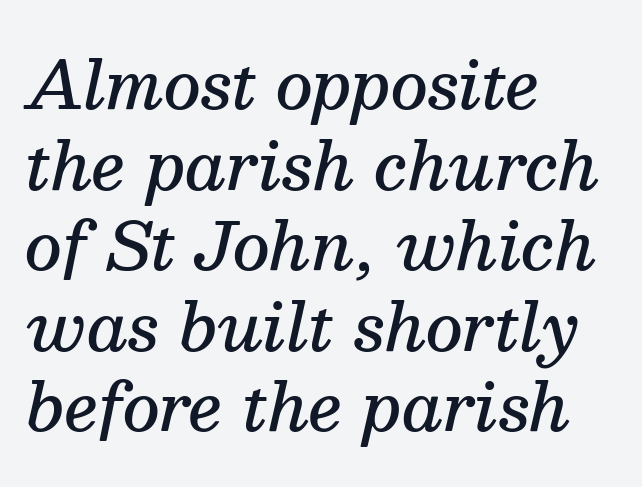
Q: Is the text bold? A: Semi-bold.
Q: Is the text italic (slanted)? A: Yes, it leans right by about 13 degrees.
Q: Is the typeface a serif or a sans-serif typeface? A: Serif.
Q: Is the text underlined? A: No.
Q: How is the paragraph aligned? A: Left-aligned.
Q: Is the spacing between letters normal or unusually wide? A: Normal.
Q: Width (condensed, normal, or wide)? A: Normal.
Q: Stroke contrast? A: Medium.
Q: x-height? A: Medium.
Q: Monospaced? A: No.
